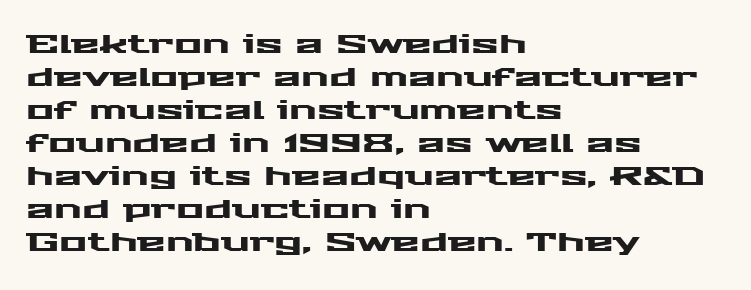
Q: Is the text italic (slanted)? A: No, it is upright.
Q: Is the text underlined? A: No.
Q: How is the paragraph aligned? A: Left-aligned.
Q: Is the spacing between letters normal or unusually wide? A: Normal.
Q: Is the spacing between lines tight, normal or loose? A: Normal.
